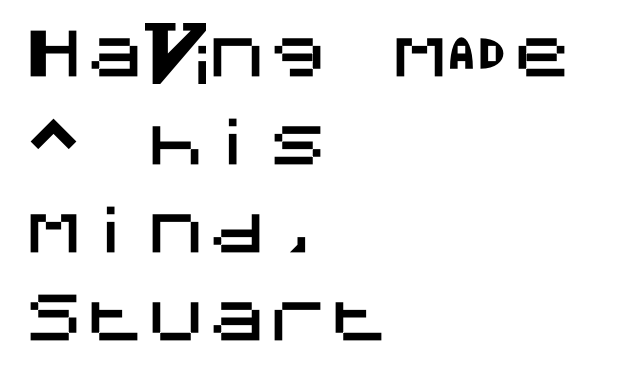
The image shows 61 px sans-serif type, upright; set left-aligned, normal line spacing (1.44x), normal letter spacing, not underlined; medium stroke contrast and a large x-height.
